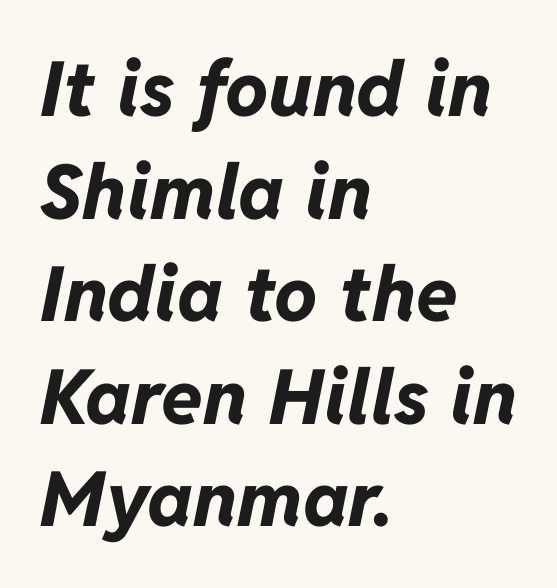
Q: Is the text bold? A: Yes.
Q: Is the text italic (slanted)? A: Yes, it leans right by about 11 degrees.
Q: Is the text underlined? A: No.
Q: How is the paragraph aligned? A: Left-aligned.
Q: Is the spacing between letters normal or unusually wide? A: Normal.
Q: Is the spacing between lines tight, normal or loose? A: Normal.
Q: Width (condensed, normal, or wide)? A: Normal.
Q: Stroke contrast? A: Low.
Q: x-height? A: Medium.
Q: Monospaced? A: No.
